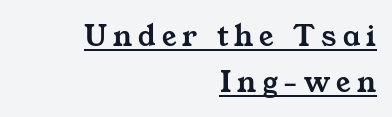
Q: Is the typeface a serif or a sans-serif typeface? A: Serif.
Q: Is the text underlined? A: Yes.
Q: How is the paragraph aligned? A: Right-aligned.
Q: Is the spacing between lines tight, normal or loose? A: Normal.
Q: Width (condensed, normal, or wide)? A: Wide.
Q: Stroke contrast? A: Medium.
Q: x-height? A: Medium.
Q: Monospaced? A: No.
